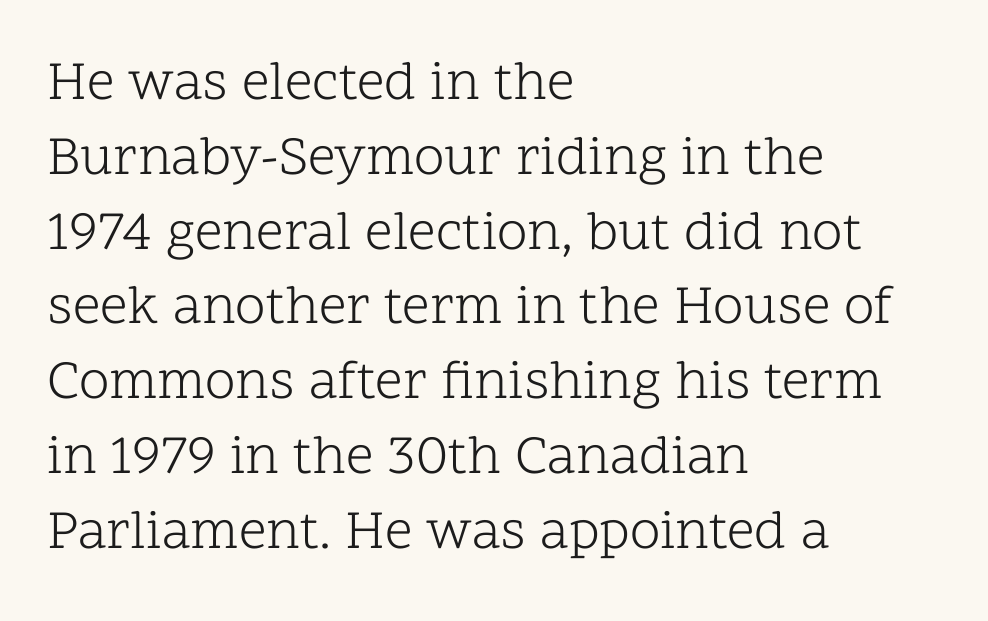
Q: Is the text bold? A: No.
Q: Is the text italic (slanted)? A: No, it is upright.
Q: Is the typeface a serif or a sans-serif typeface? A: Serif.
Q: Is the text underlined? A: No.
Q: How is the paragraph aligned? A: Left-aligned.
Q: Is the spacing between letters normal or unusually wide? A: Normal.
Q: Is the spacing between lines tight, normal or loose? A: Normal.
Q: Width (condensed, normal, or wide)? A: Normal.
Q: Stroke contrast? A: Low.
Q: x-height? A: Medium.
Q: Monospaced? A: No.
